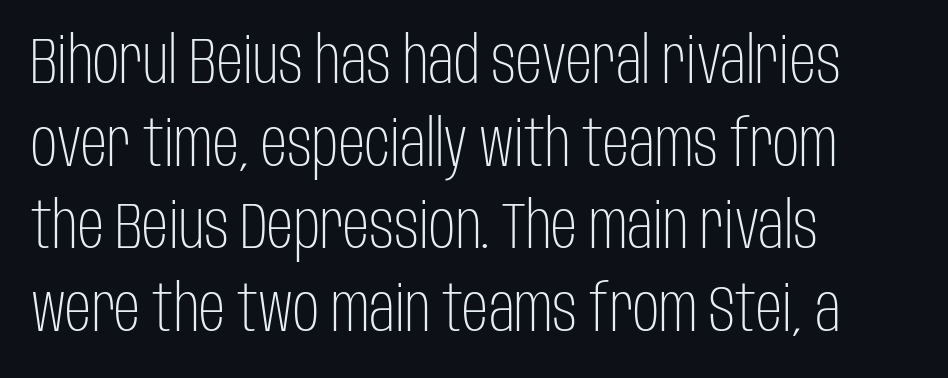
The image shows 65 px light, condensed sans-serif type, upright; set left-aligned, normal line spacing (1.27x), normal letter spacing, not underlined; low stroke contrast and a large x-height.
